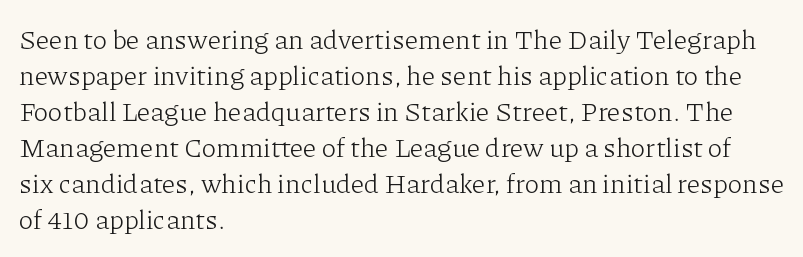
{"italic": "no", "bold": "no", "underline": "no", "align": "left", "line_spacing": "normal", "line_spacing_ratio": 1.33, "letter_spacing": "normal", "letter_spacing_em": 0.0, "glyph_px": 27}
